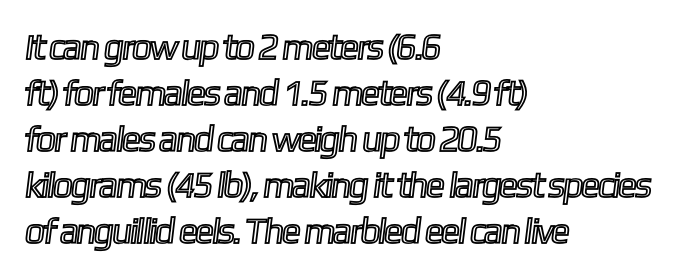
The image shows 36 px condensed type; set left-aligned, normal line spacing (1.28x), normal letter spacing, not underlined; a medium x-height.
